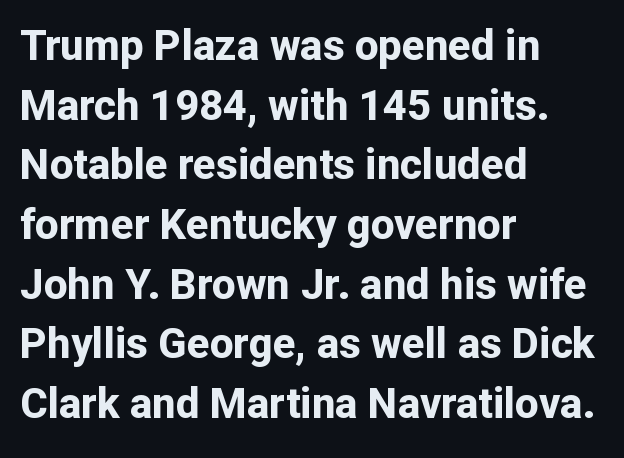
{"serif": "no", "italic": "no", "bold": "yes", "weight": "bold", "width": "normal", "stroke_contrast": "low", "x_height": "medium", "monospaced": "no", "underline": "no", "align": "left", "line_spacing": "normal", "line_spacing_ratio": 1.42, "letter_spacing": "normal", "letter_spacing_em": 0.0, "glyph_px": 42}
